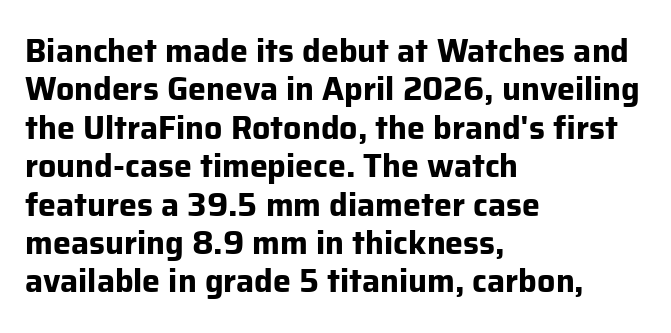
{"serif": "no", "italic": "no", "bold": "yes", "weight": "bold", "width": "normal", "stroke_contrast": "low", "x_height": "medium", "monospaced": "no", "underline": "no", "align": "left", "line_spacing_ratio": 1.2, "letter_spacing": "normal", "letter_spacing_em": 0.0, "glyph_px": 32}
